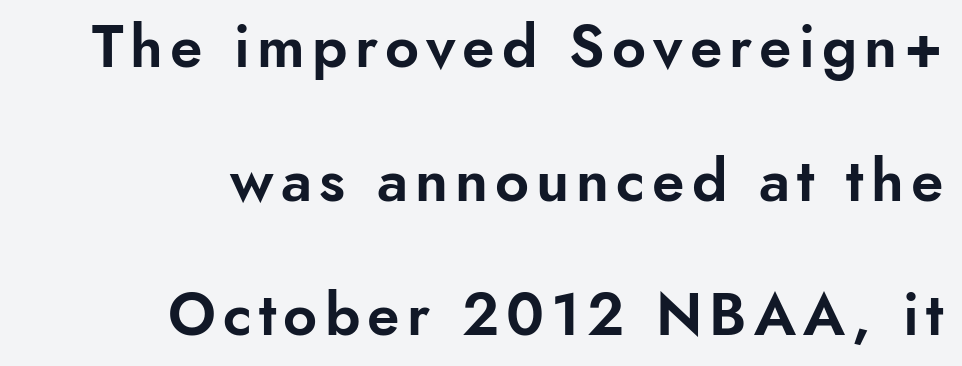
{"serif": "no", "italic": "no", "width": "normal", "stroke_contrast": "low", "x_height": "small", "monospaced": "no", "underline": "no", "align": "right", "line_spacing": "loose", "line_spacing_ratio": 2.27, "glyph_px": 59}
